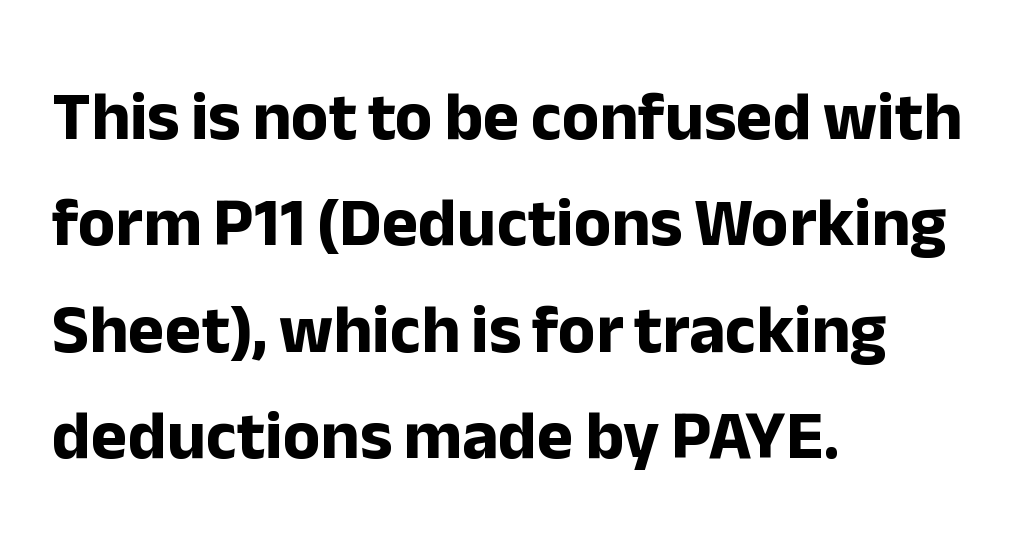
The image shows 69 px bold sans-serif type, upright; set left-aligned, normal line spacing (1.54x), normal letter spacing, not underlined; low stroke contrast and a medium x-height.
